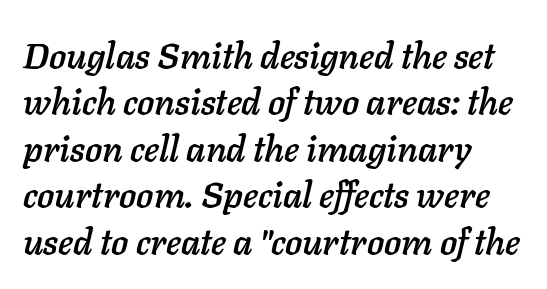
The image shows 36 px text type, italic (leaning right); set left-aligned, normal line spacing (1.29x), normal letter spacing, not underlined; low stroke contrast and a medium x-height.
